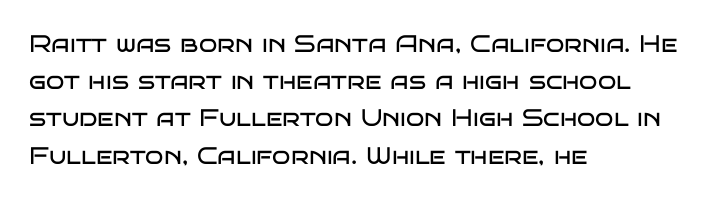
The image shows 24 px text type, upright; set left-aligned, normal line spacing (1.55x), normal letter spacing, not underlined.
